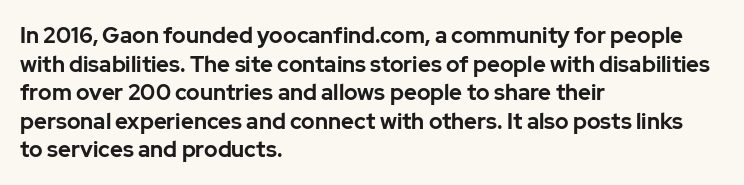
Teacher's note: observe the even left margin — that is flush-left alignment. You can tell it's not italic because the verticals are truly vertical. Words float on clear page, feet unadorned. The letterforms sit shoulder to shoulder at normal distance.
